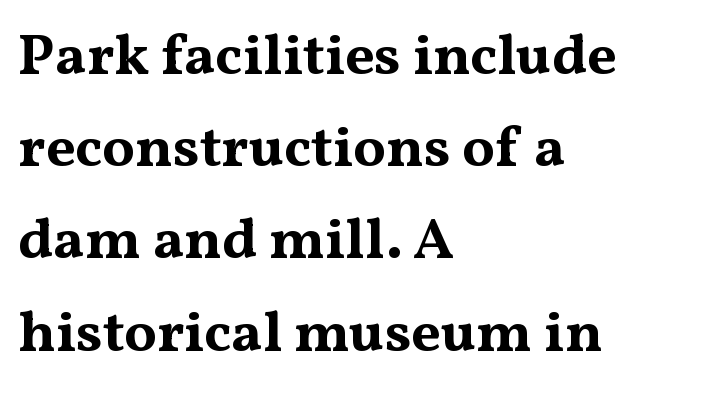
Font category for this specimen: serif. The foot of each line stays bare and open. The face used here is proportionally spaced, like ordinary book or web type. Each word holds together tightly as a unit, with standard inter-letter gaps.
